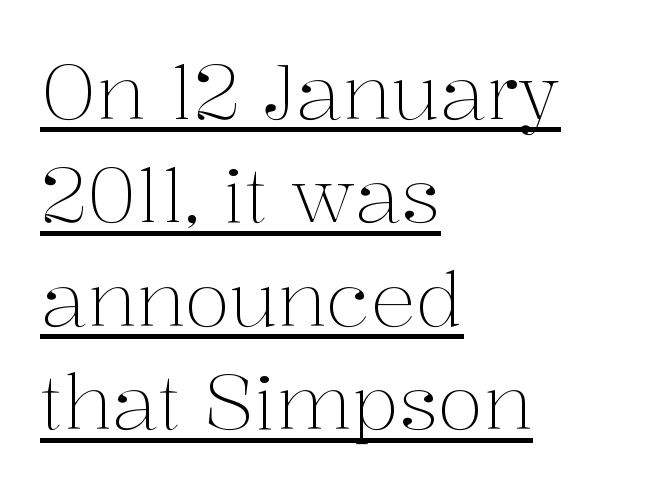
The image shows 75 px light serif type, upright; set left-aligned, normal line spacing (1.38x), normal letter spacing, underlined; medium stroke contrast and a medium x-height.
